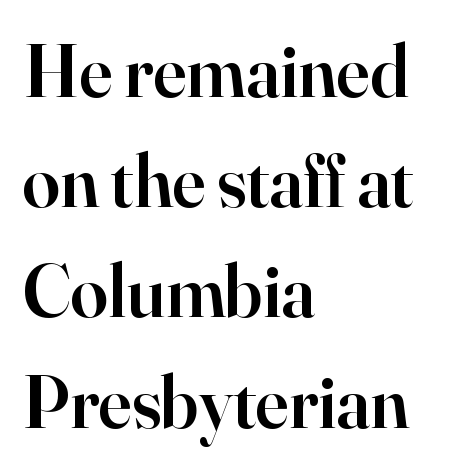
The tracking reads as untouched default to a designer's eye. The space beneath each line is pristine and unruled. Stroke thickness is moderately raised; the sample reads as semibold. These lines are rendered in a variable-pitch font. Examine the stroke ends and you'll spot serifs.
